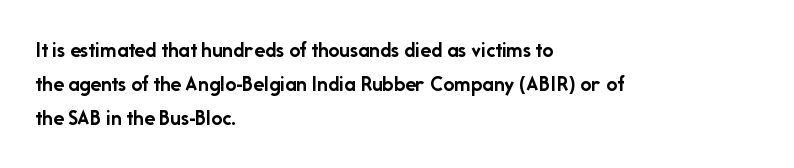
The image shows 22 px bold type, upright; set left-aligned, normal line spacing (1.54x), normal letter spacing, not underlined.
